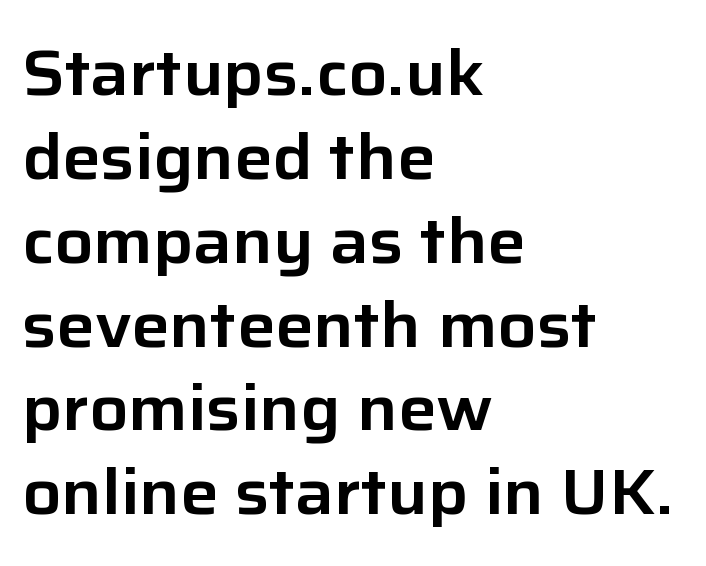
Q: Is the text italic (slanted)? A: No, it is upright.
Q: Is the typeface a serif or a sans-serif typeface? A: Sans-serif.
Q: Is the text underlined? A: No.
Q: How is the paragraph aligned? A: Left-aligned.
Q: Is the spacing between letters normal or unusually wide? A: Normal.
Q: Is the spacing between lines tight, normal or loose? A: Normal.
Q: Width (condensed, normal, or wide)? A: Normal.
Q: Stroke contrast? A: Low.
Q: x-height? A: Medium.
Q: Monospaced? A: No.
